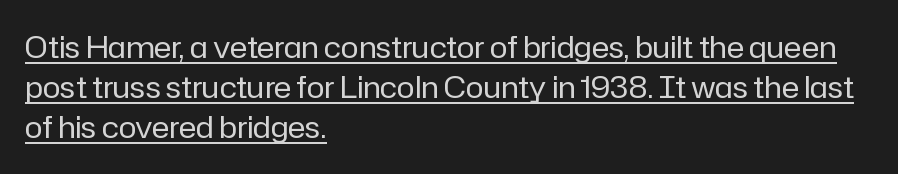
Q: Is the text bold? A: No.
Q: Is the text italic (slanted)? A: No, it is upright.
Q: Is the typeface a serif or a sans-serif typeface? A: Sans-serif.
Q: Is the text underlined? A: Yes.
Q: How is the paragraph aligned? A: Left-aligned.
Q: Is the spacing between letters normal or unusually wide? A: Normal.
Q: Is the spacing between lines tight, normal or loose? A: Normal.
Q: Width (condensed, normal, or wide)? A: Normal.
Q: Stroke contrast? A: Low.
Q: x-height? A: Medium.
Q: Monospaced? A: No.
